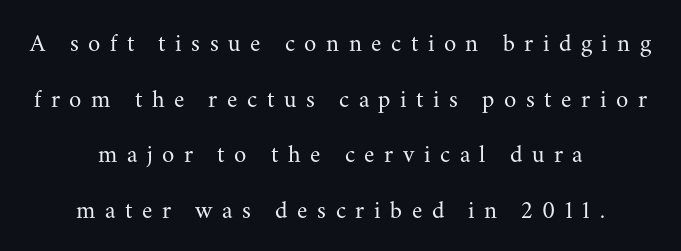
The image shows 25 px text type, upright; set centered, loose line spacing (2.23x), unusually wide letter spacing (+0.38 em), not underlined.
